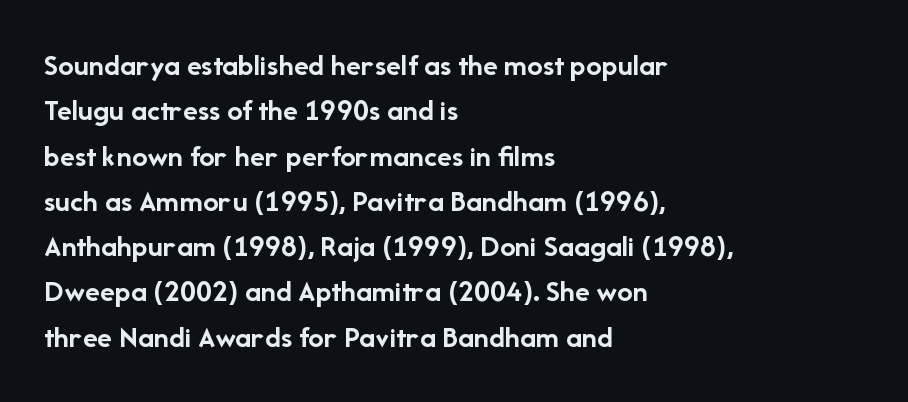
The image shows 31 px semibold sans-serif type, upright; set left-aligned, normal line spacing (1.46x), normal letter spacing, not underlined; low stroke contrast and a medium x-height.
